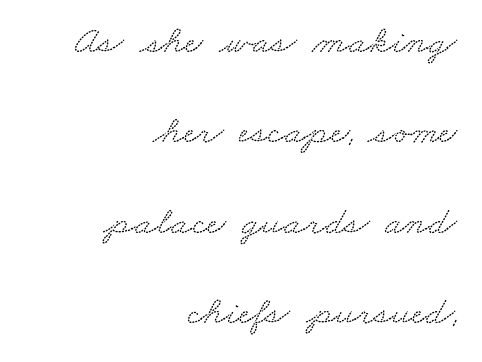
Rows of type keep a wide berth in the vertical direction. Words appear dense and cohesive because spacing is normal. Each letter keeps its own natural width here, so spacing adapts to shape. The designer went with a serif here, giving each stem small feet.
